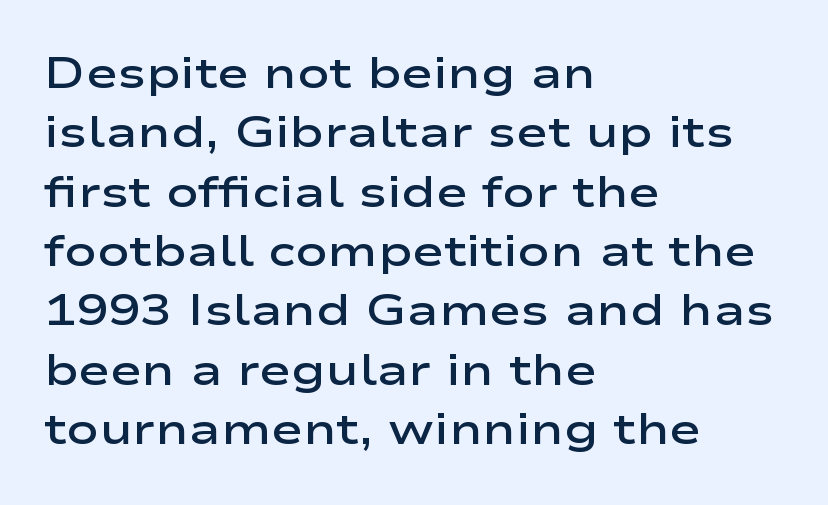
{"serif": "no", "italic": "no", "bold": "semi", "weight": "semibold", "width": "wide", "stroke_contrast": "low", "x_height": "medium", "monospaced": "no", "underline": "no", "align": "left", "line_spacing": "normal", "line_spacing_ratio": 1.38, "letter_spacing": "normal", "letter_spacing_em": 0.0, "glyph_px": 43}
